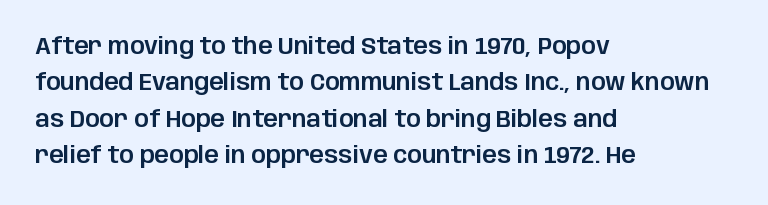
Style check: upright. Honestly, the letter spacing is just normal — you wouldn't notice it. Short and long lines alike share a common starting point at left. Any mark beneath the type? The region is blank. Interline gaps are of average width in this sample.
